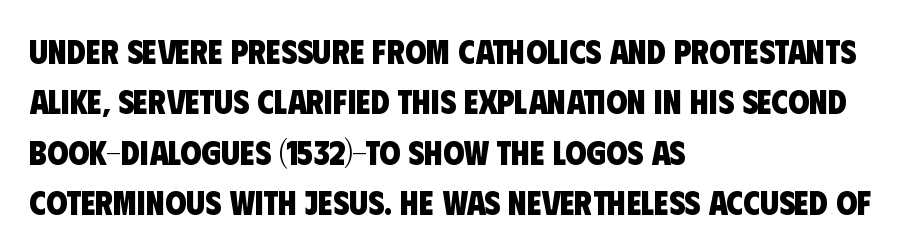
{"serif": "no", "bold": "yes", "weight": "heavy", "width": "condensed", "stroke_contrast": "low", "x_height": "large", "monospaced": "no", "underline": "no", "align": "left", "line_spacing": "normal", "line_spacing_ratio": 1.48, "letter_spacing": "normal", "letter_spacing_em": 0.0, "glyph_px": 34}
